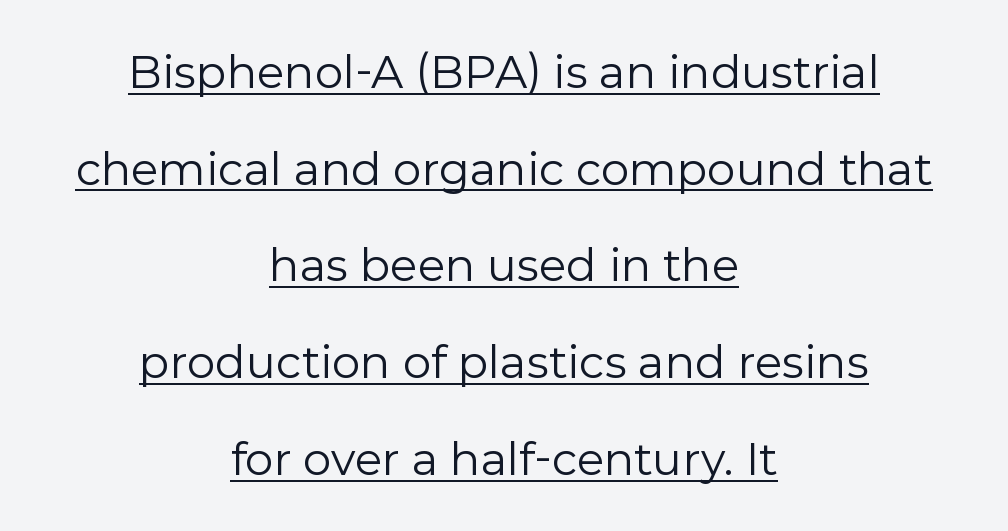
{"serif": "no", "italic": "no", "bold": "no", "weight": "regular", "width": "normal", "stroke_contrast": "low", "x_height": "medium", "monospaced": "no", "underline": "yes", "align": "center", "line_spacing": "loose", "line_spacing_ratio": 2.15, "letter_spacing": "normal", "letter_spacing_em": 0.0, "glyph_px": 45}
